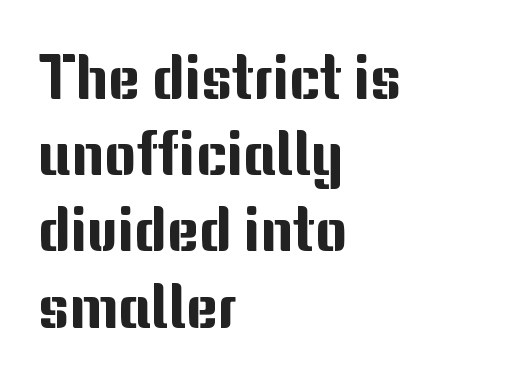
{"serif": "no", "italic": "no", "width": "normal", "stroke_contrast": "medium", "x_height": "medium", "monospaced": "no", "underline": "no", "align": "left", "line_spacing": "normal", "line_spacing_ratio": 1.25, "letter_spacing": "normal", "letter_spacing_em": 0.0, "glyph_px": 61}
